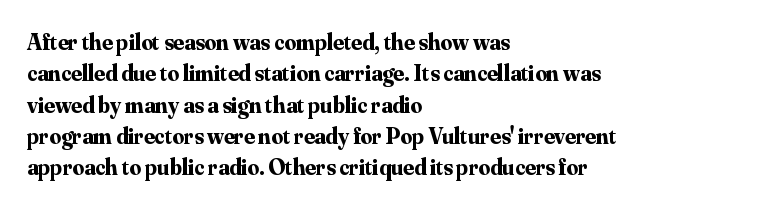
Q: Is the text bold? A: Yes.
Q: Is the text italic (slanted)? A: No, it is upright.
Q: Is the text underlined? A: No.
Q: How is the paragraph aligned? A: Left-aligned.
Q: Is the spacing between letters normal or unusually wide? A: Normal.
Q: Is the spacing between lines tight, normal or loose? A: Normal.
